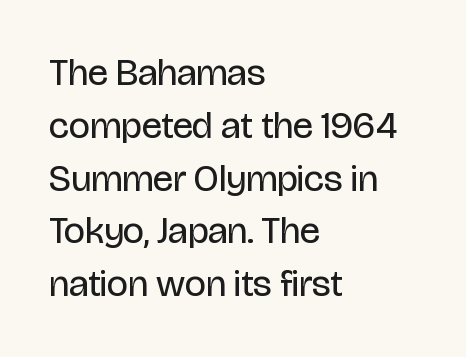
The image shows 38 px regular-weight, condensed sans-serif type, upright; set left-aligned, normal line spacing (1.39x), normal letter spacing, not underlined; low stroke contrast and a large x-height.
